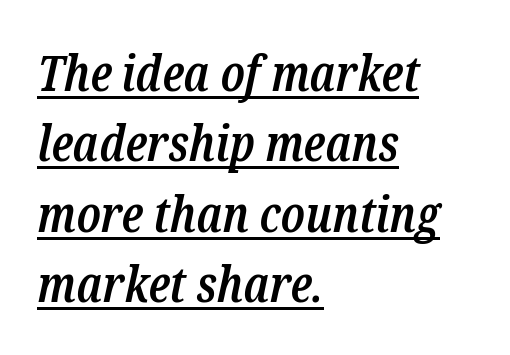
One-word summary of the alignment: left. A normal amount of white space separates one row of letters from the next. Note the varied advance widths — an 'i' is clearly narrower than an 'm'. You can tell from the footed stems that serif type was used.
